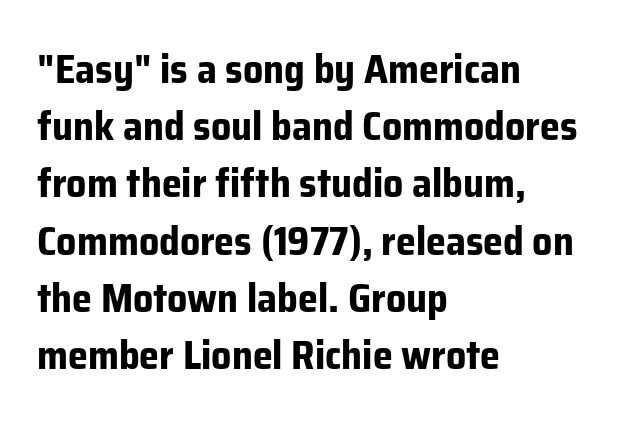
The image shows 40 px bold sans-serif type, upright; set left-aligned, normal line spacing (1.43x), normal letter spacing, not underlined; low stroke contrast and a medium x-height.
